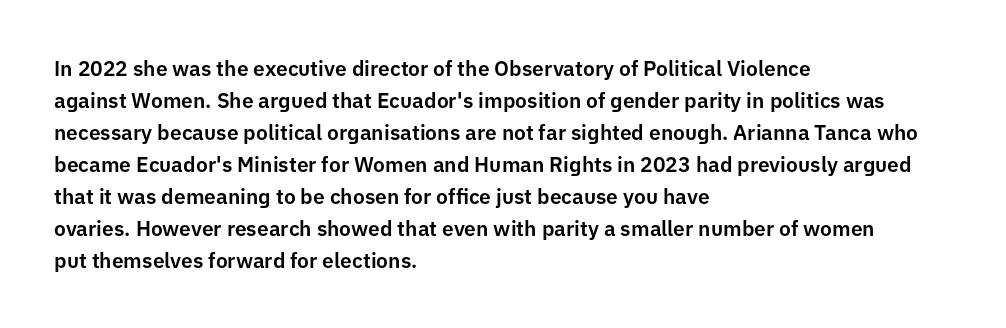
The image shows 21 px text type, upright; set left-aligned, normal line spacing (1.52x), normal letter spacing, not underlined.
